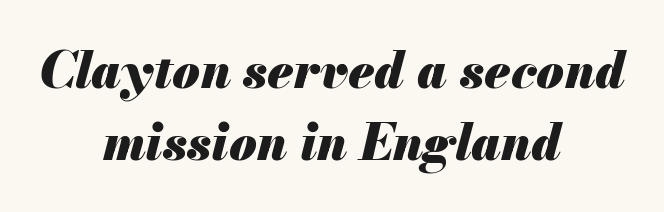
Q: Is the text bold? A: Yes.
Q: Is the text italic (slanted)? A: Yes, it leans right by about 13 degrees.
Q: Is the text underlined? A: No.
Q: How is the paragraph aligned? A: Centered.
Q: Is the spacing between letters normal or unusually wide? A: Normal.
Q: Is the spacing between lines tight, normal or loose? A: Normal.
Q: Width (condensed, normal, or wide)? A: Normal.
Q: Stroke contrast? A: Medium.
Q: x-height? A: Small.
Q: Monospaced? A: No.
